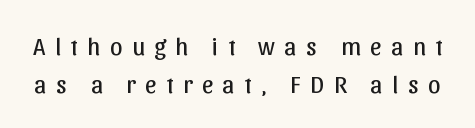
{"italic": "no", "bold": "no", "underline": "no", "line_spacing": "normal", "line_spacing_ratio": 1.53, "letter_spacing": "wide", "letter_spacing_em": 0.38, "glyph_px": 25}
